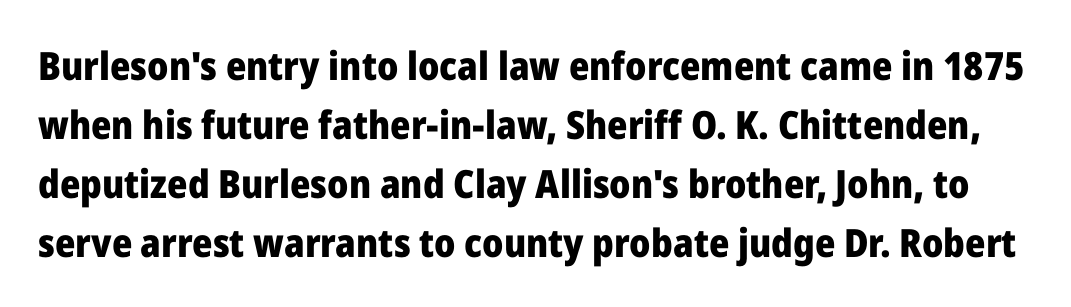
Q: Is the text bold? A: Yes.
Q: Is the text italic (slanted)? A: No, it is upright.
Q: Is the typeface a serif or a sans-serif typeface? A: Sans-serif.
Q: Is the text underlined? A: No.
Q: Is the spacing between letters normal or unusually wide? A: Normal.
Q: Is the spacing between lines tight, normal or loose? A: Normal.
Q: Width (condensed, normal, or wide)? A: Normal.
Q: Stroke contrast? A: Low.
Q: x-height? A: Medium.
Q: Monospaced? A: No.
